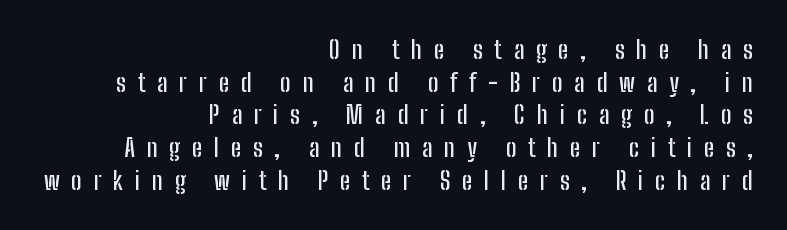
The image shows 25 px text type, upright; set right-aligned, normal line spacing (1.31x), unusually wide letter spacing (+0.47 em), not underlined.
